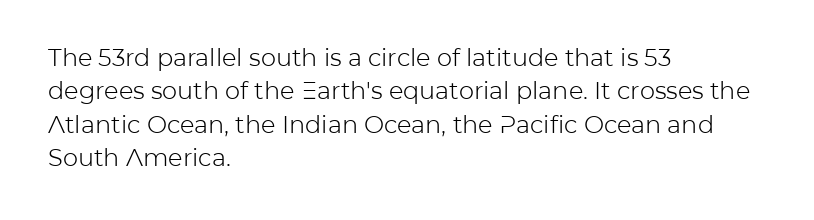
The image shows 24 px text type, upright; set left-aligned, normal line spacing (1.39x), normal letter spacing, not underlined.
